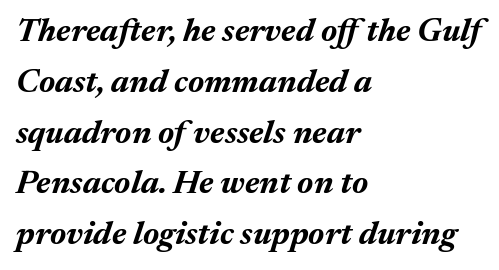
{"italic": "yes", "lean": "right", "slant_degrees": 17, "bold": "yes", "weight": "bold", "width": "normal", "stroke_contrast": "medium", "x_height": "medium", "monospaced": "no", "underline": "no", "align": "left", "line_spacing": "normal", "line_spacing_ratio": 1.54, "letter_spacing": "normal", "letter_spacing_em": 0.0, "glyph_px": 33}
